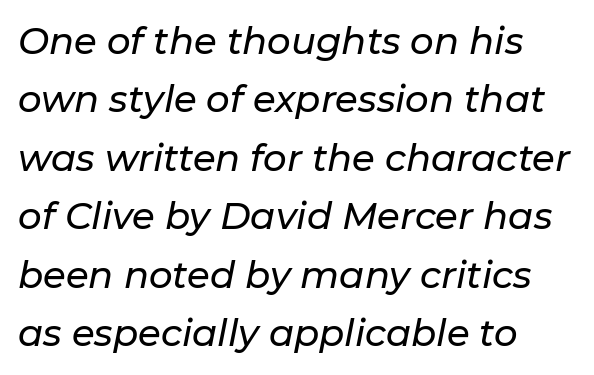
The image shows 37 px text type, italic (leaning right); set left-aligned, normal line spacing (1.58x), normal letter spacing, not underlined; low stroke contrast and a medium x-height.
